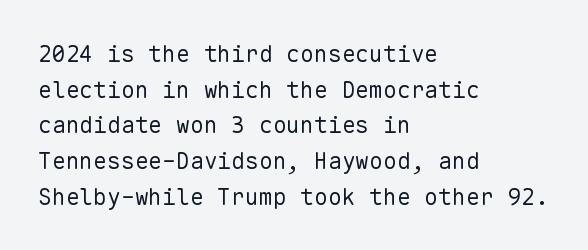
The image shows 23 px text type, upright; set left-aligned, normal line spacing (1.55x), normal letter spacing, not underlined.
